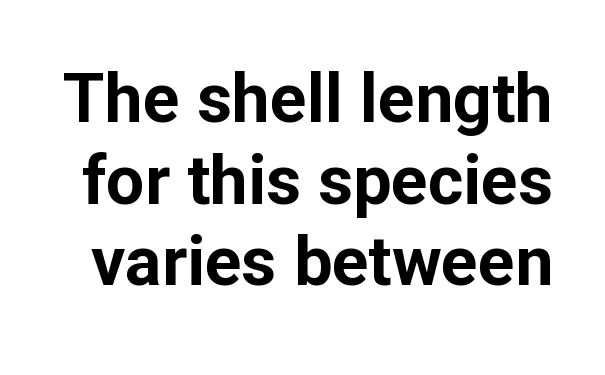
The image shows 68 px bold sans-serif type, upright; set line spacing 1.2x, normal letter spacing, not underlined; low stroke contrast and a medium x-height.
